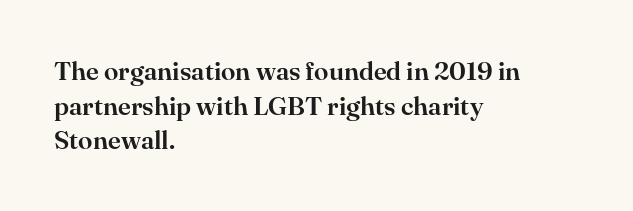
Reading down the block, your eye returns to a fixed left position each line. The line-height multiplier appears to be the usual default. Anything drawn beneath the words? Only blank space. Nope, not italic — everything's standing straight. No extra tracking has been applied to these lines.
